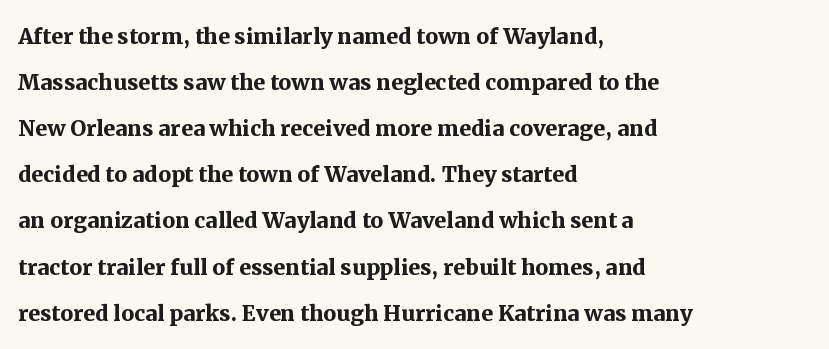
This sample has the flowing, uneven cadence of proportional lettering. If you measured baseline to baseline, you'd find a middling distance. Clear beneath every line of the passage. The typesetter chose a ragged-right arrangement here.
